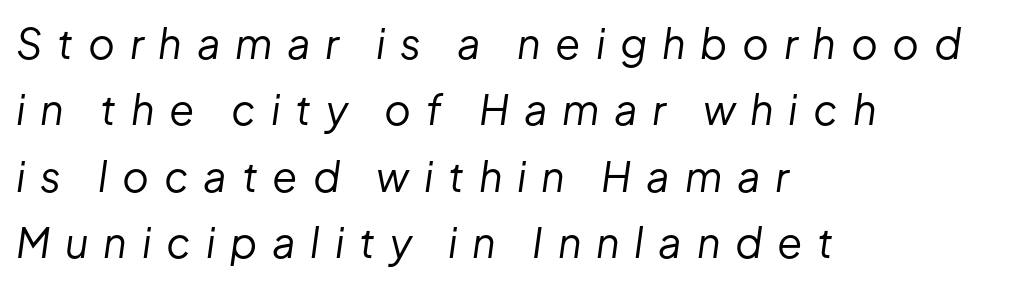
A typesetter would call this leading conventional body-copy spacing. The letters advance in unequal steps, a hallmark of proportional type. The text carries the slant typical of an italic or oblique font. You could only call the tracking loose — the letters float apart.
